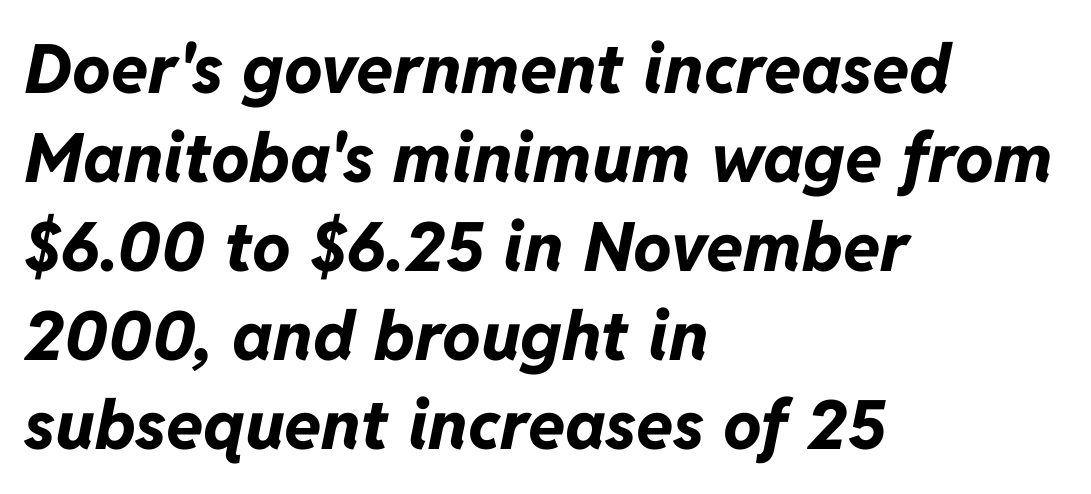
The image shows 68 px bold type, italic (leaning right); set left-aligned, normal line spacing (1.31x), normal letter spacing, not underlined; low stroke contrast and a medium x-height.
